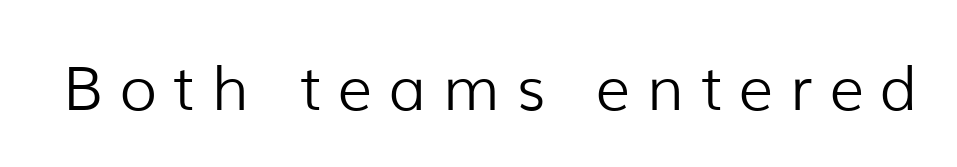
Q: Is the text bold? A: No.
Q: Is the text italic (slanted)? A: No, it is upright.
Q: Is the typeface a serif or a sans-serif typeface? A: Sans-serif.
Q: Is the text underlined? A: No.
Q: Is the spacing between letters normal or unusually wide? A: Unusually wide.
Q: Width (condensed, normal, or wide)? A: Normal.
Q: Stroke contrast? A: Low.
Q: x-height? A: Medium.
Q: Monospaced? A: No.
